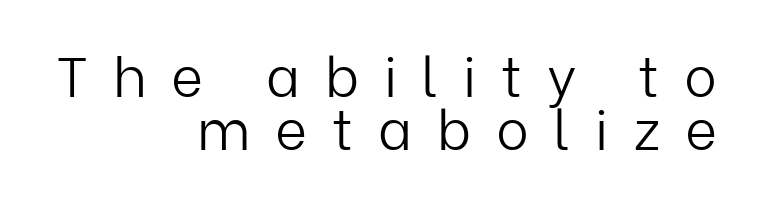
{"serif": "no", "italic": "no", "bold": "no", "weight": "light", "width": "normal", "stroke_contrast": "low", "x_height": "medium", "monospaced": "no", "underline": "no", "align": "right", "line_spacing": "tight", "line_spacing_ratio": 0.96, "letter_spacing": "wide", "letter_spacing_em": 0.45, "glyph_px": 55}
